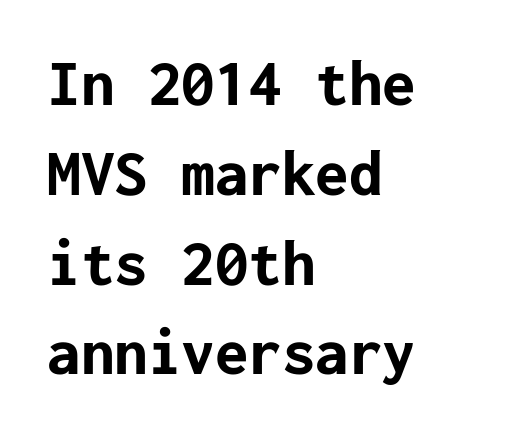
Q: Is the text bold? A: Yes.
Q: Is the text italic (slanted)? A: No, it is upright.
Q: Is the typeface a serif or a sans-serif typeface? A: Sans-serif.
Q: Is the text underlined? A: No.
Q: How is the paragraph aligned? A: Left-aligned.
Q: Is the spacing between letters normal or unusually wide? A: Normal.
Q: Is the spacing between lines tight, normal or loose? A: Normal.
Q: Width (condensed, normal, or wide)? A: Normal.
Q: Stroke contrast? A: Low.
Q: x-height? A: Medium.
